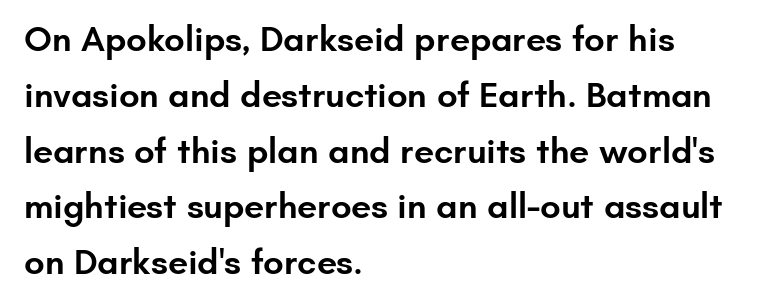
Q: Is the text bold? A: Semi-bold.
Q: Is the text italic (slanted)? A: No, it is upright.
Q: Is the typeface a serif or a sans-serif typeface? A: Sans-serif.
Q: Is the text underlined? A: No.
Q: How is the paragraph aligned? A: Left-aligned.
Q: Is the spacing between letters normal or unusually wide? A: Normal.
Q: Is the spacing between lines tight, normal or loose? A: Normal.
Q: Width (condensed, normal, or wide)? A: Normal.
Q: Stroke contrast? A: Low.
Q: x-height? A: Small.
Q: Monospaced? A: No.
